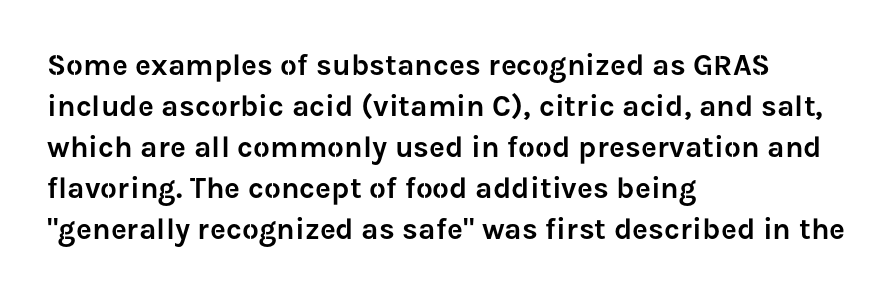
{"serif": "no", "italic": "no", "width": "normal", "stroke_contrast": "low", "x_height": "medium", "monospaced": "no", "underline": "no", "align": "left", "line_spacing": "normal", "line_spacing_ratio": 1.37, "letter_spacing": "normal", "letter_spacing_em": 0.0, "glyph_px": 30}
